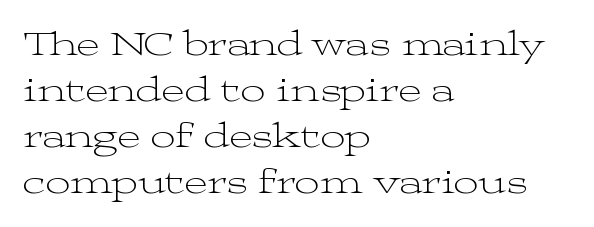
{"serif": "yes", "italic": "no", "bold": "no", "weight": "light", "width": "wide", "stroke_contrast": "medium", "x_height": "medium", "monospaced": "no", "underline": "no", "align": "left", "line_spacing": "normal", "line_spacing_ratio": 1.31, "letter_spacing": "normal", "letter_spacing_em": 0.0, "glyph_px": 35}
